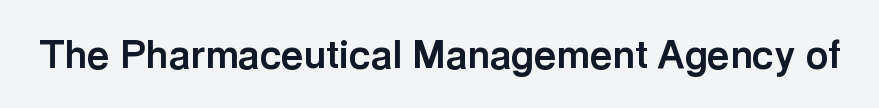
The image shows 39 px bold sans-serif type, upright; set normal letter spacing, not underlined; a medium x-height.
